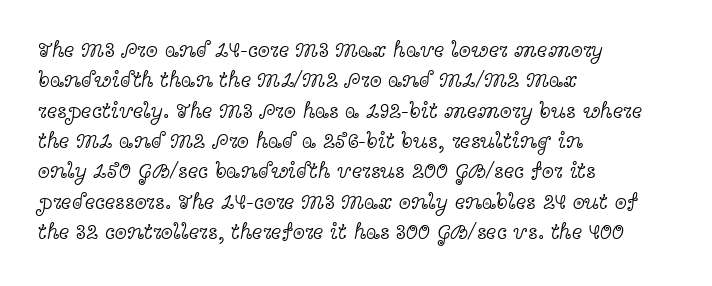
The image shows 22 px text type; set left-aligned, normal line spacing (1.38x), normal letter spacing, not underlined.
